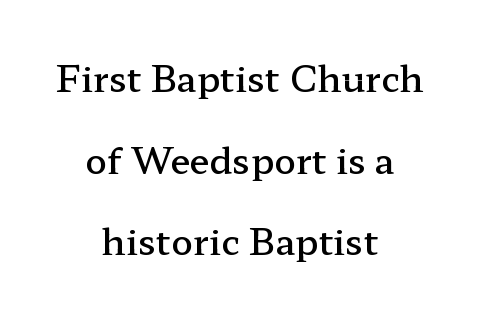
The image shows 36 px semibold, wide serif type, upright; set centered, loose line spacing (2.27x), normal letter spacing, not underlined; low stroke contrast and a medium x-height.
